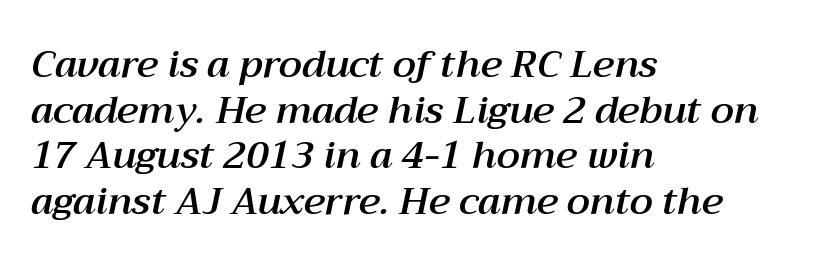
The image shows 38 px text type, italic (leaning right); set left-aligned, line spacing 1.2x, normal letter spacing, not underlined; medium stroke contrast and a medium x-height.
